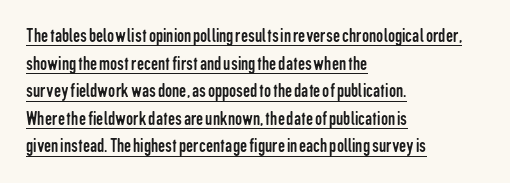
Q: Is the text bold? A: No.
Q: Is the text italic (slanted)? A: No, it is upright.
Q: Is the text underlined? A: Yes.
Q: How is the paragraph aligned? A: Left-aligned.
Q: Is the spacing between letters normal or unusually wide? A: Normal.
Q: Is the spacing between lines tight, normal or loose? A: Normal.
